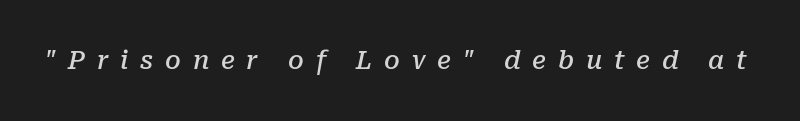
Q: Is the text bold? A: Semi-bold.
Q: Is the text italic (slanted)? A: Yes, it leans right by about 10 degrees.
Q: Is the text underlined? A: No.
Q: Is the spacing between letters normal or unusually wide? A: Unusually wide.
